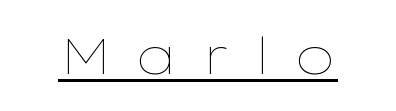
Caption: expanded tracking, letters set apart. Check the space under the baseline: a stroke is drawn there. Is this a heavy cut? Hardly; it is regular or lighter. Varying glyph widths throughout — classic text-font behaviour.
